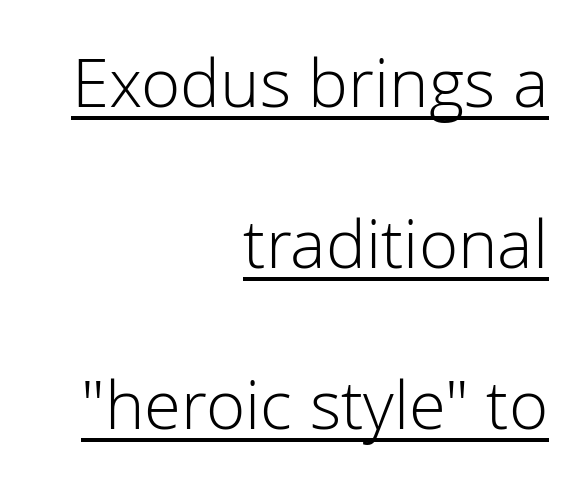
Q: Is the text bold? A: No.
Q: Is the text italic (slanted)? A: No, it is upright.
Q: Is the typeface a serif or a sans-serif typeface? A: Sans-serif.
Q: Is the text underlined? A: Yes.
Q: How is the paragraph aligned? A: Right-aligned.
Q: Is the spacing between letters normal or unusually wide? A: Normal.
Q: Is the spacing between lines tight, normal or loose? A: Loose.
Q: Width (condensed, normal, or wide)? A: Normal.
Q: Stroke contrast? A: Low.
Q: x-height? A: Medium.
Q: Monospaced? A: No.
